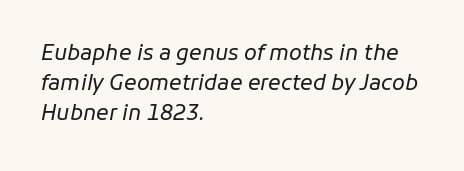
The letterforms sit shoulder to shoulder at normal distance. The weight tops out at a normal text grade. Vertical spacing — default. This sample is left-justified, so line endings fall wherever the words run out. Rendered with sloped, italic letterforms. The space beneath each line is pristine and unruled.
